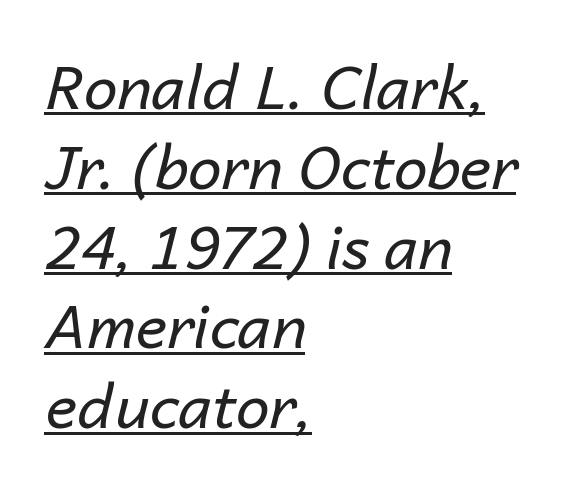
Q: Is the text bold? A: No.
Q: Is the text italic (slanted)? A: Yes, it leans right by about 14 degrees.
Q: Is the text underlined? A: Yes.
Q: How is the paragraph aligned? A: Left-aligned.
Q: Is the spacing between letters normal or unusually wide? A: Normal.
Q: Is the spacing between lines tight, normal or loose? A: Normal.
Q: Width (condensed, normal, or wide)? A: Normal.
Q: Stroke contrast? A: Low.
Q: x-height? A: Medium.
Q: Monospaced? A: No.
